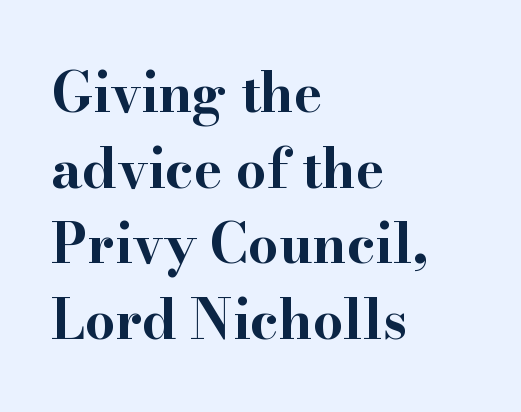
The image shows 54 px bold, wide serif type, upright; set left-aligned, normal line spacing (1.4x), normal letter spacing, not underlined; high stroke contrast and a small x-height.
